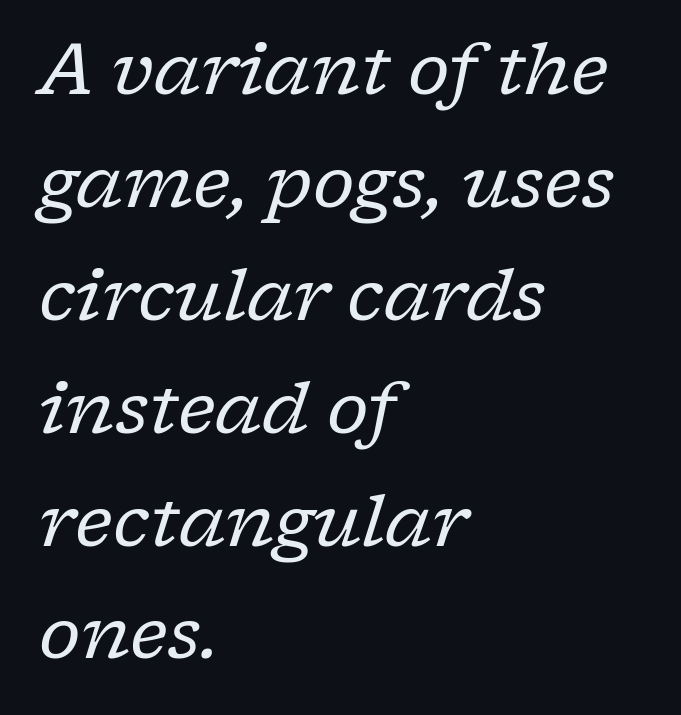
Q: Is the text bold? A: No.
Q: Is the text italic (slanted)? A: Yes, it leans right by about 17 degrees.
Q: Is the typeface a serif or a sans-serif typeface? A: Serif.
Q: Is the text underlined? A: No.
Q: How is the paragraph aligned? A: Left-aligned.
Q: Is the spacing between letters normal or unusually wide? A: Normal.
Q: Is the spacing between lines tight, normal or loose? A: Normal.
Q: Width (condensed, normal, or wide)? A: Normal.
Q: Stroke contrast? A: Low.
Q: x-height? A: Medium.
Q: Monospaced? A: No.
